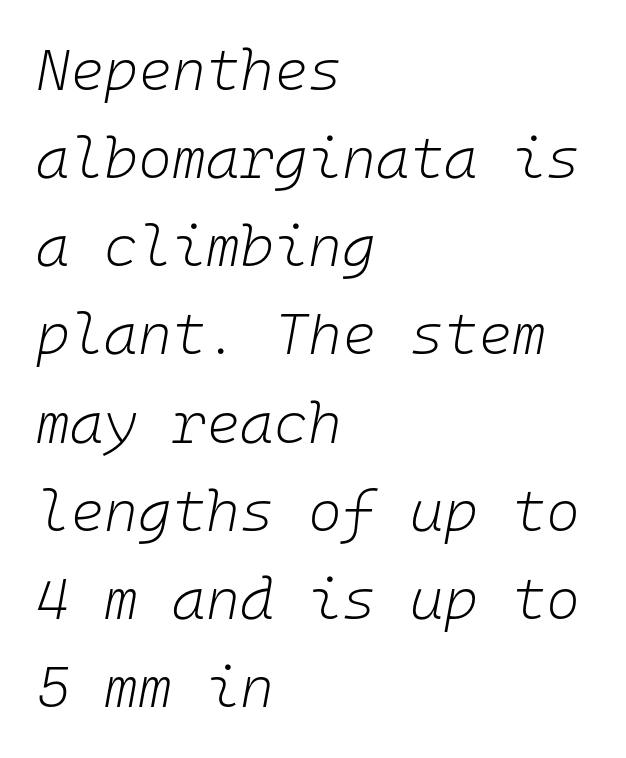
The image shows 58 px light type, italic (leaning right), monospaced; set left-aligned, normal line spacing (1.52x), normal letter spacing, not underlined; low stroke contrast and a medium x-height.
